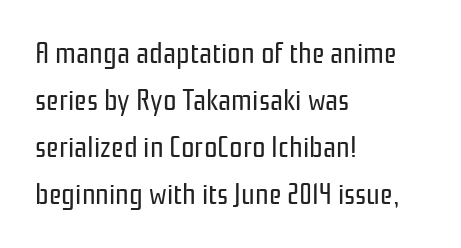
{"serif": "no", "italic": "no", "bold": "no", "weight": "regular", "width": "condensed", "stroke_contrast": "low", "x_height": "medium", "monospaced": "no", "underline": "no", "align": "left", "line_spacing": "normal", "line_spacing_ratio": 1.57, "letter_spacing": "normal", "letter_spacing_em": 0.0, "glyph_px": 30}
